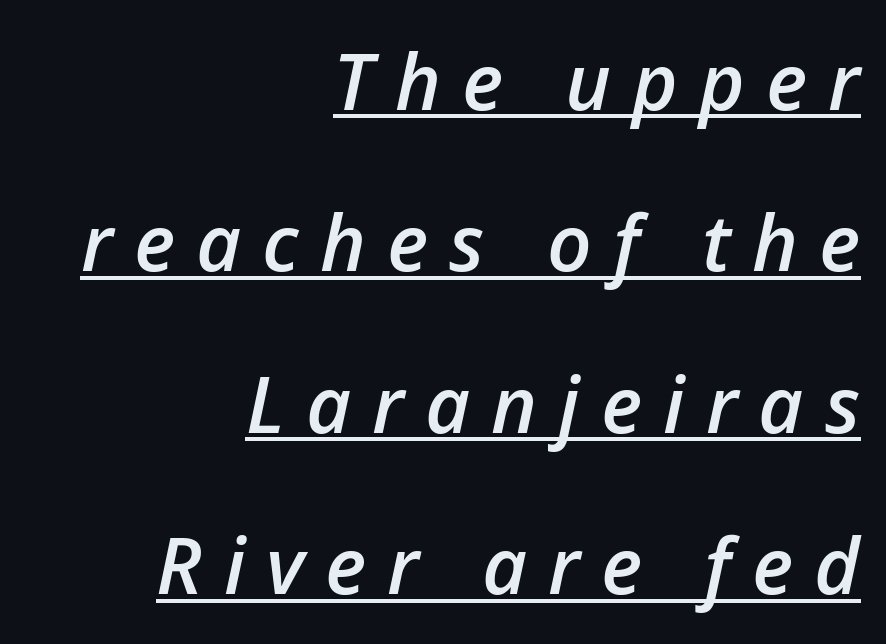
{"italic": "yes", "lean": "right", "slant_degrees": 12, "bold": "semi", "weight": "semibold", "width": "normal", "stroke_contrast": "low", "x_height": "medium", "monospaced": "no", "underline": "yes", "align": "right", "line_spacing": "loose", "line_spacing_ratio": 2.07, "letter_spacing": "wide", "letter_spacing_em": 0.27, "glyph_px": 78}
